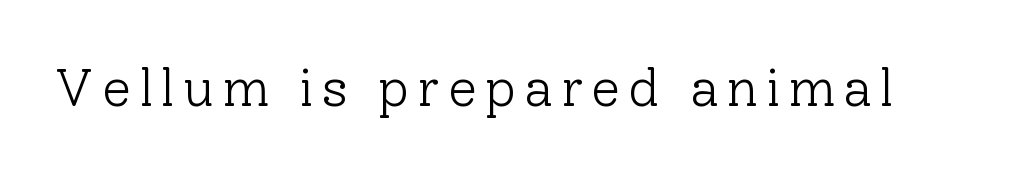
The image shows 53 px light serif type, upright; set not underlined; low stroke contrast and a medium x-height.
